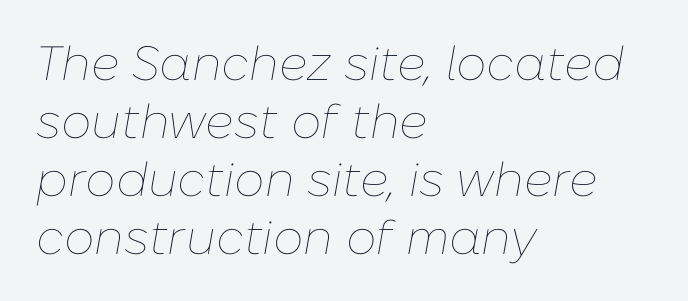
The line texture is even and compact thanks to regular tracking. The zone under the glyphs is completely vacant. In terms of posture, this sample is oblique. The face used here is proportionally spaced, like ordinary book or web type. Weight: in the light-to-regular range.
